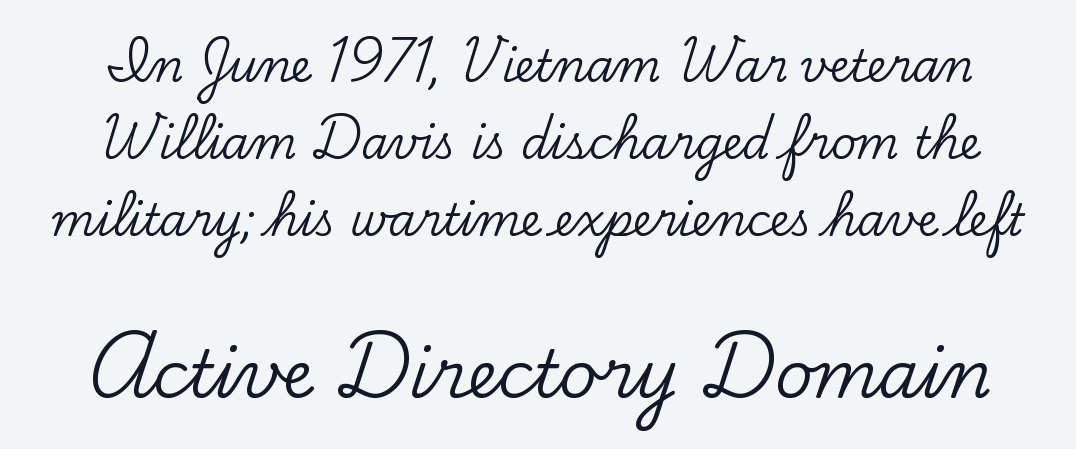
The image shows 66 px serif type; set centered, line spacing 1.75x, normal letter spacing, not underlined; the second (bottom) block is 1.5x larger; low stroke contrast and a small x-height.
